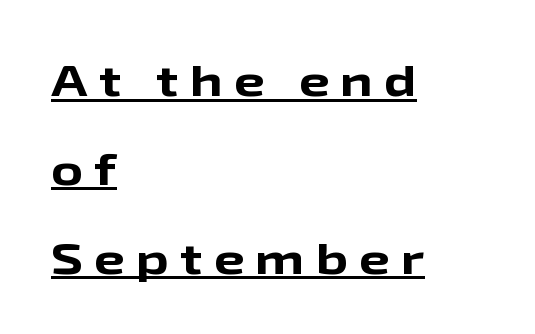
Q: Is the text bold? A: Yes.
Q: Is the text italic (slanted)? A: No, it is upright.
Q: Is the typeface a serif or a sans-serif typeface? A: Sans-serif.
Q: Is the text underlined? A: Yes.
Q: How is the paragraph aligned? A: Left-aligned.
Q: Is the spacing between letters normal or unusually wide? A: Unusually wide.
Q: Is the spacing between lines tight, normal or loose? A: Loose.
Q: Width (condensed, normal, or wide)? A: Wide.
Q: Stroke contrast? A: Low.
Q: x-height? A: Medium.
Q: Monospaced? A: No.
